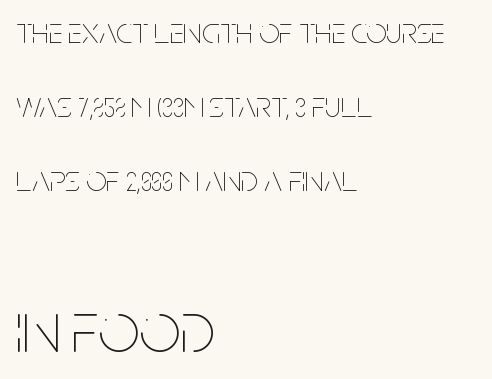
{"italic": "no", "bold": "no", "weight": "thin", "width": "condensed", "stroke_contrast": "low", "x_height": "large", "monospaced": "no", "underline": "no", "align": "left", "line_spacing": "loose", "line_spacing_ratio": 2.06, "letter_spacing": "normal", "letter_spacing_em": 0.0, "larger_block": "second", "size_ratio": 2.03, "glyph_px": 73}
